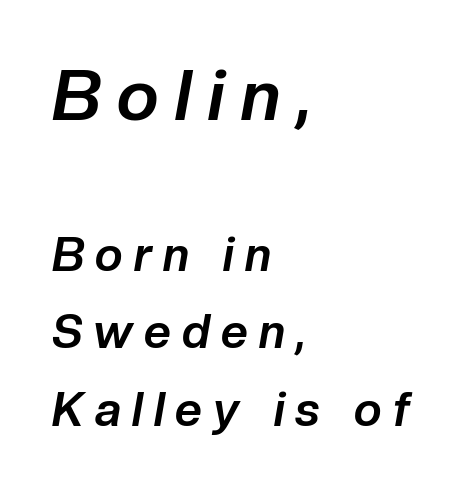
Thick stems and heavy bowls — unmistakably bold. Loose tracking; the words dissolve into strings of separated letters. The lines in this sample share a left origin and differ only in where they stop. This layout puts the oversized block above and the modest block below. The glyphs are unaccompanied by any horizontal stroke below them. Here the designer chose a conventional face with non-uniform glyph widths.
